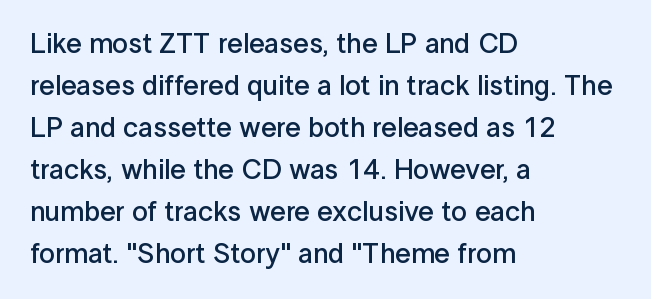
Spacing verdict: proportional, widths tailored to each character. Compared with a centered layout, this one pins lines to the left instead. As a designer I'd log this as weight 600, semibold. Style check: upright. Normally led — the rows are evenly, conventionally spaced. Nothing unusual about the tracking: characters are spaced as the font intends.
